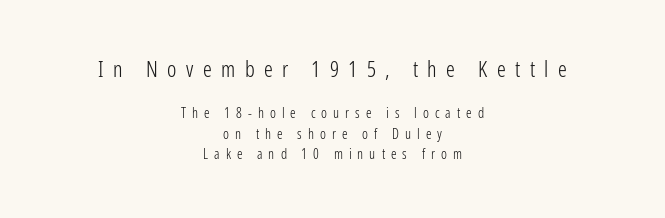
The image shows 22 px text type, upright; set centered, normal line spacing (1.47x), unusually wide letter spacing (+0.43 em), not underlined; the first (top) block is 1.57x larger.
